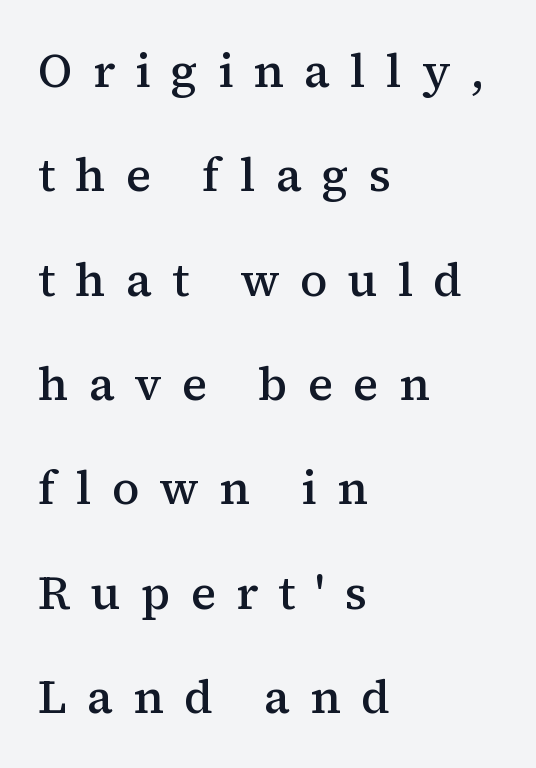
Line spacing here is loose. The text block is weighted toward the left margin, trailing off unevenly rightward. Glance below the letters and you will spot only blank space. Is the type bold? Partly — it's a semibold, heavier than regular but not fully bold. Students, note that the glyphs here are deliberately spaced far apart.
